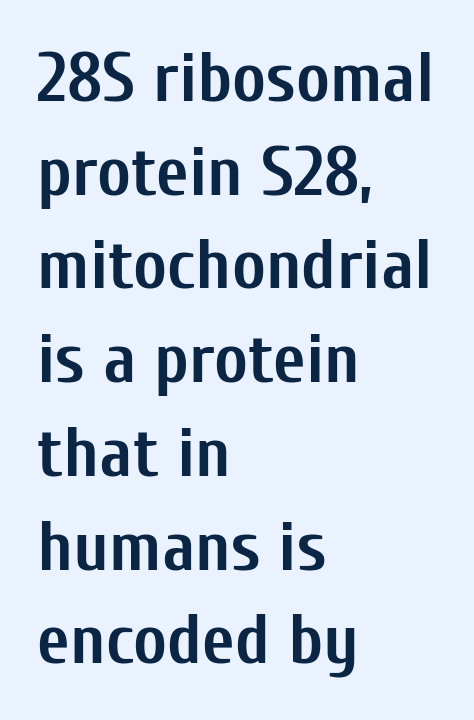
Q: Is the text bold? A: Yes.
Q: Is the text italic (slanted)? A: No, it is upright.
Q: Is the typeface a serif or a sans-serif typeface? A: Sans-serif.
Q: Is the text underlined? A: No.
Q: How is the paragraph aligned? A: Left-aligned.
Q: Is the spacing between letters normal or unusually wide? A: Normal.
Q: Is the spacing between lines tight, normal or loose? A: Normal.
Q: Width (condensed, normal, or wide)? A: Condensed.
Q: Stroke contrast? A: Low.
Q: x-height? A: Medium.
Q: Monospaced? A: No.
